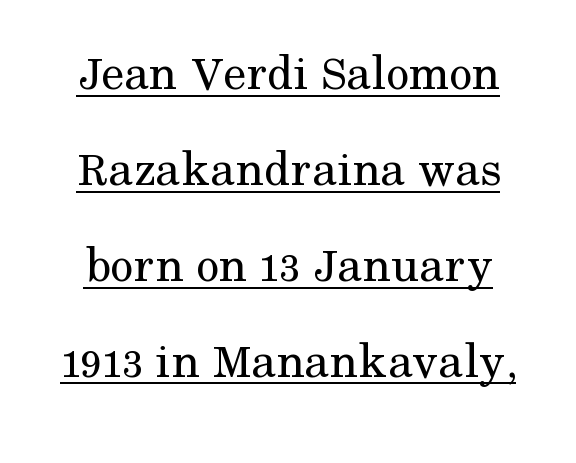
The image shows 51 px regular-weight serif type, upright; set line spacing 1.88x, normal letter spacing, underlined; medium stroke contrast and a medium x-height.
